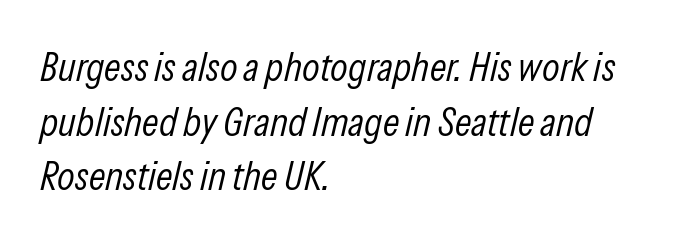
{"italic": "yes", "lean": "right", "slant_degrees": 13, "bold": "no", "weight": "light", "width": "condensed", "stroke_contrast": "low", "x_height": "medium", "monospaced": "no", "underline": "no", "align": "left", "line_spacing": "normal", "line_spacing_ratio": 1.33, "letter_spacing": "normal", "letter_spacing_em": 0.0, "glyph_px": 41}
